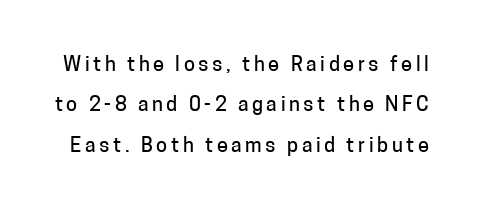
{"italic": "no", "underline": "no", "line_spacing": "loose", "line_spacing_ratio": 2.02, "glyph_px": 20}
